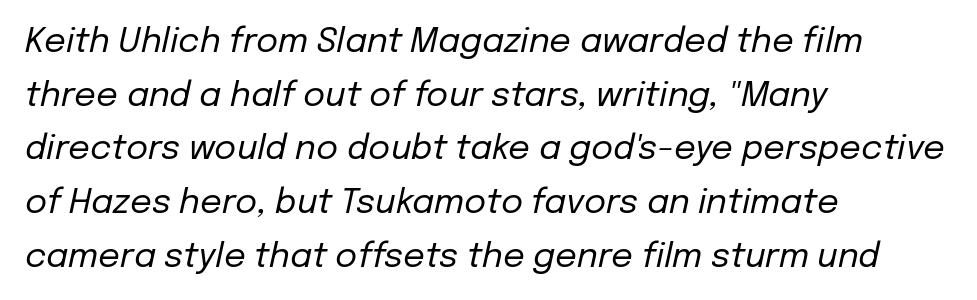
The image shows 34 px regular-weight type, italic (leaning right); set left-aligned, normal line spacing (1.58x), normal letter spacing, not underlined; low stroke contrast and a medium x-height.
